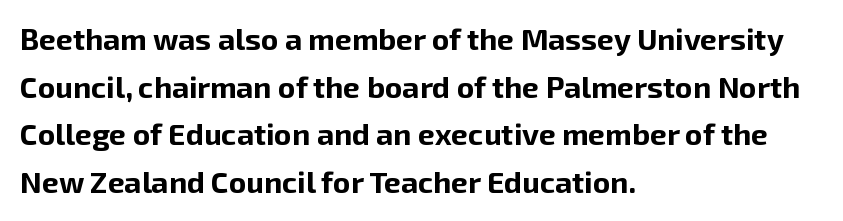
Just letters on the line, the space beneath them empty. The lettering holds an erect, upright posture throughout. This is heavy type, rendered in bold. Casual observation: everything's shoved over to the left. Letter spacing: default. The font family rendered here belongs to the sans-serif group.
